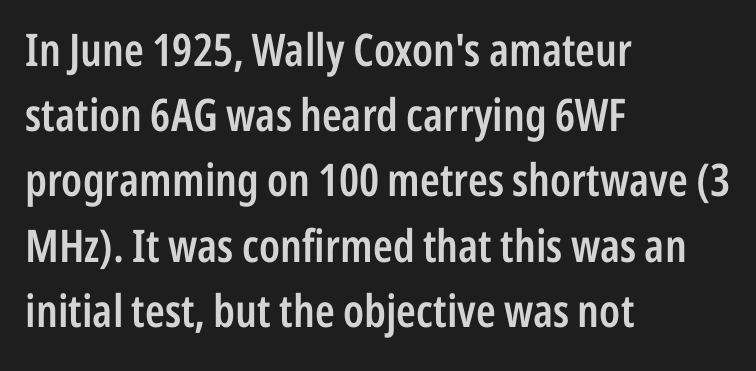
The letters advance in unequal steps, a hallmark of proportional type. The rendering uses a semibold face; strokes are thickened but not to full bold. Line beginnings align vertically; line endings do not. To sum up the face: it is a sans, with no serifs. Does the lettering tilt? It doesn't — this is upright. The vertical gap from one line to the next is medium.
